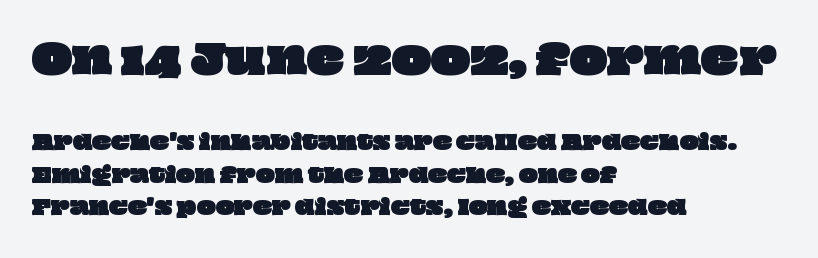
The image shows 40 px wide type; set left-aligned, normal line spacing (1.63x), normal letter spacing, not underlined; the first (top) block is 2.0x larger; low stroke contrast and a large x-height.
